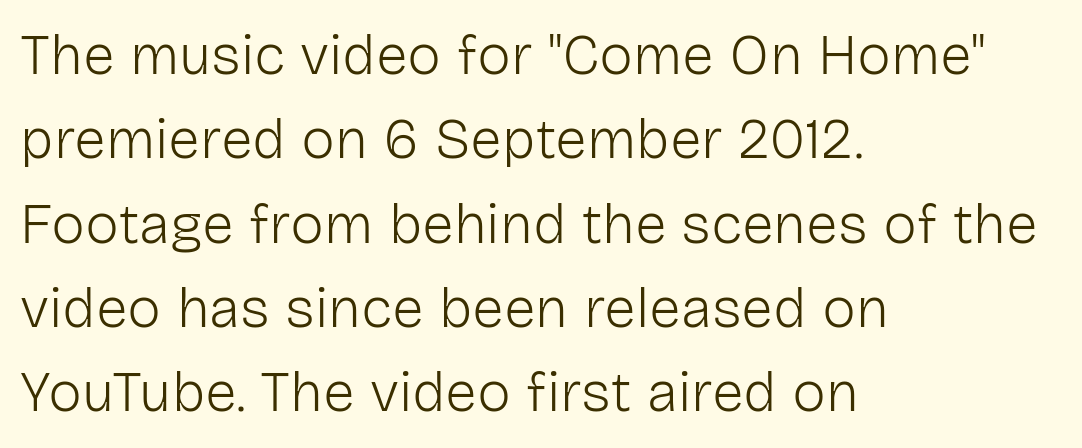
The image shows 57 px light sans-serif type, upright; set left-aligned, normal line spacing (1.48x), normal letter spacing, not underlined; low stroke contrast and a medium x-height.
